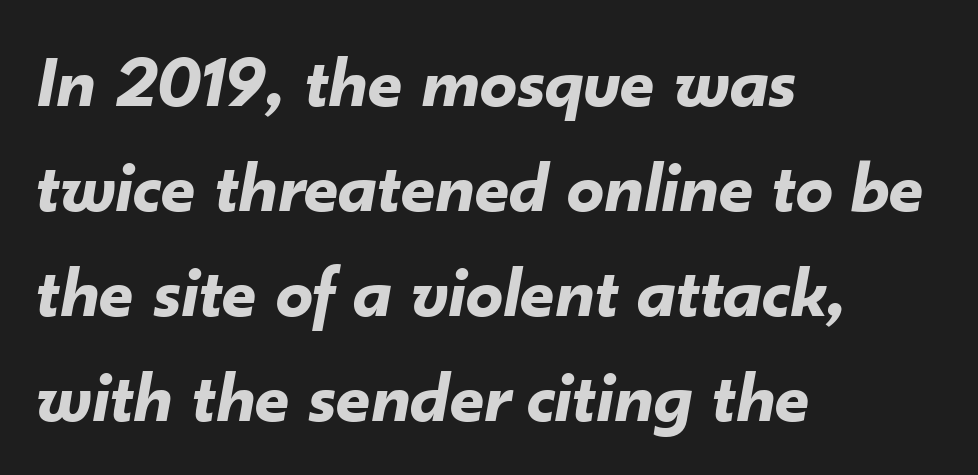
{"italic": "yes", "lean": "right", "slant_degrees": 10, "bold": "yes", "weight": "bold", "width": "normal", "stroke_contrast": "low", "x_height": "small", "monospaced": "no", "underline": "no", "align": "left", "line_spacing": "normal", "line_spacing_ratio": 1.42, "letter_spacing": "normal", "letter_spacing_em": 0.0, "glyph_px": 74}
